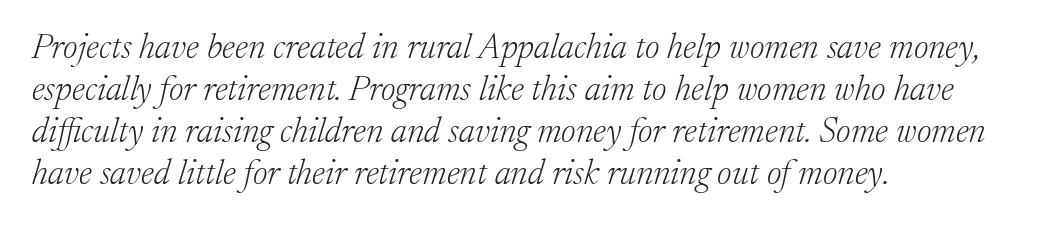
The image shows 35 px light serif type, italic (leaning right); set left-aligned, line spacing 1.2x, normal letter spacing, not underlined; low stroke contrast and a medium x-height.
